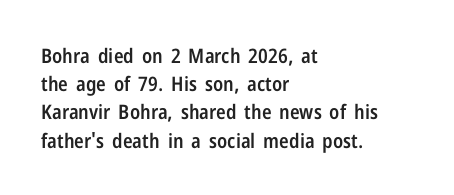
This is moderately heavy type, rendered in semibold. A bare baseline throughout the passage. Caption: standard tracking, unaltered. A typesetter would mark this as roman, not italic. The rows are spaced the way most documents space them. A classic flush-left, rag-right setting is used for this passage.
